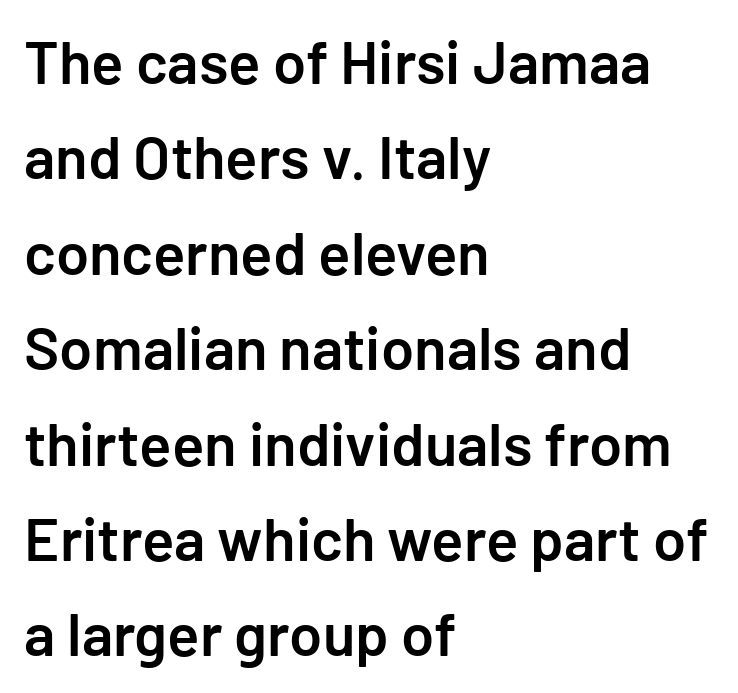
Q: Is the text bold? A: Semi-bold.
Q: Is the text italic (slanted)? A: No, it is upright.
Q: Is the typeface a serif or a sans-serif typeface? A: Sans-serif.
Q: Is the text underlined? A: No.
Q: How is the paragraph aligned? A: Left-aligned.
Q: Is the spacing between letters normal or unusually wide? A: Normal.
Q: Is the spacing between lines tight, normal or loose? A: Normal.
Q: Width (condensed, normal, or wide)? A: Normal.
Q: Stroke contrast? A: Low.
Q: x-height? A: Medium.
